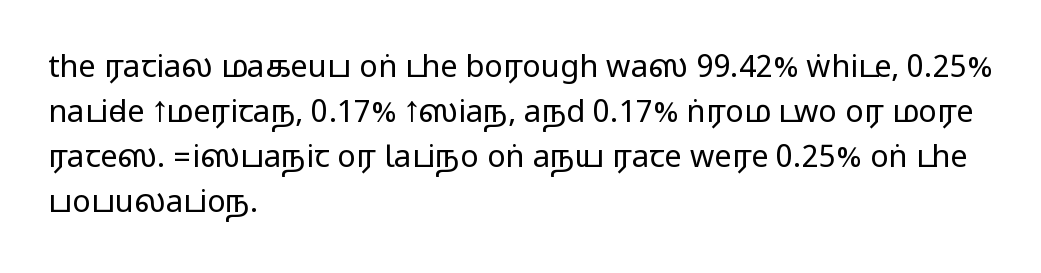
The image shows 31 px wide sans-serif type, upright; set left-aligned, normal line spacing (1.45x), normal letter spacing, not underlined; medium stroke contrast.
